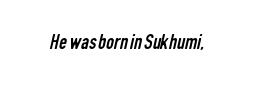
Students, note that the glyphs here touch the page at normal intervals. Any mark beneath the type? The region is blank. Is this a heavy cut? Hardly; it is regular or lighter.
